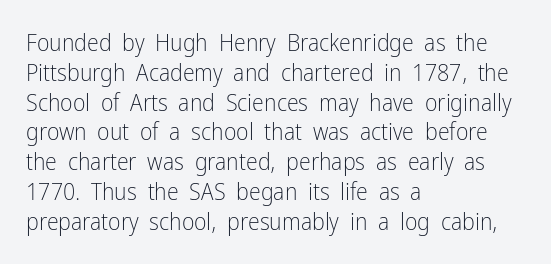
Q: Is the text bold? A: No.
Q: Is the text italic (slanted)? A: No, it is upright.
Q: Is the text underlined? A: No.
Q: How is the paragraph aligned? A: Left-aligned.
Q: Is the spacing between letters normal or unusually wide? A: Normal.
